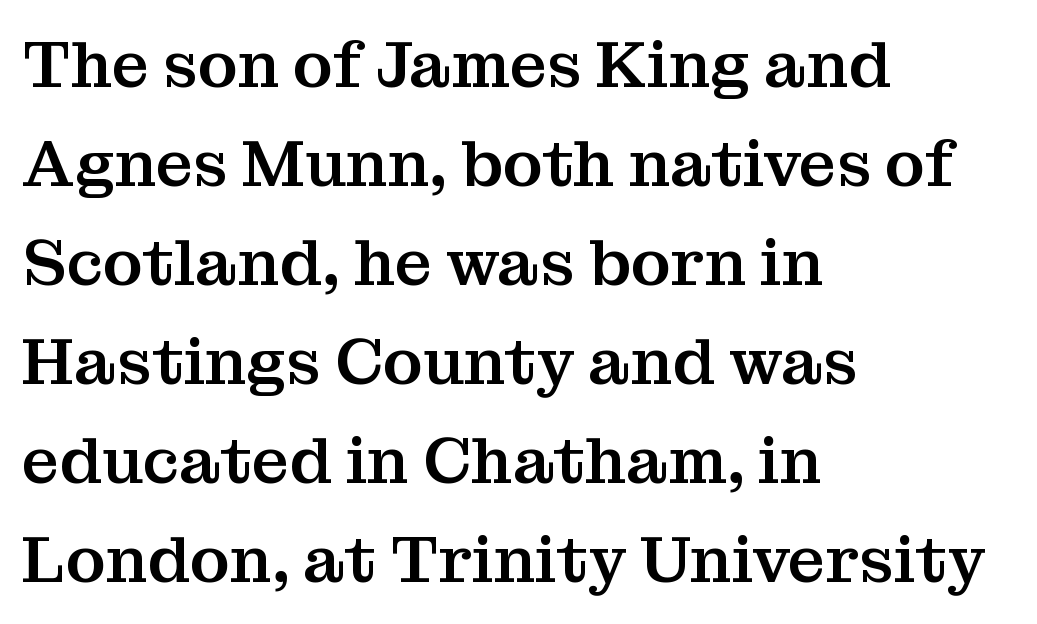
The image shows 66 px serif type, upright; set left-aligned, normal line spacing (1.5x), normal letter spacing, not underlined; medium stroke contrast and a medium x-height.
